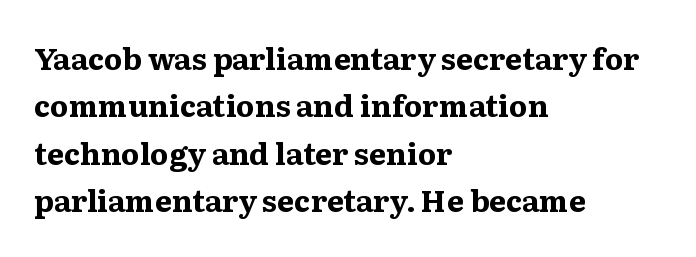
Q: Is the text bold? A: Yes.
Q: Is the text italic (slanted)? A: No, it is upright.
Q: Is the typeface a serif or a sans-serif typeface? A: Serif.
Q: Is the text underlined? A: No.
Q: How is the paragraph aligned? A: Left-aligned.
Q: Is the spacing between letters normal or unusually wide? A: Normal.
Q: Is the spacing between lines tight, normal or loose? A: Normal.
Q: Width (condensed, normal, or wide)? A: Wide.
Q: Stroke contrast? A: Medium.
Q: x-height? A: Medium.
Q: Monospaced? A: No.
